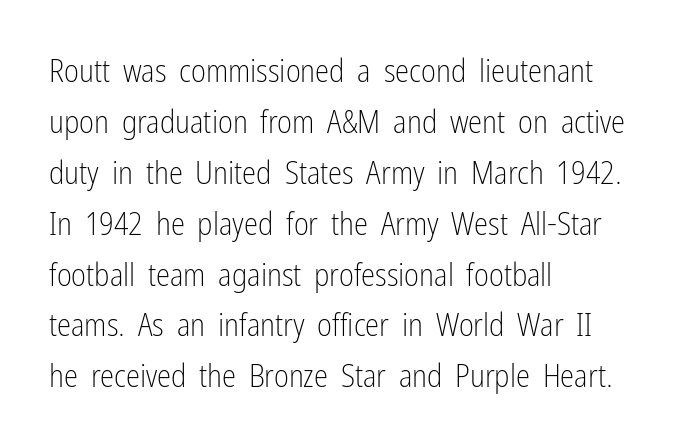
Q: Is the text bold? A: No.
Q: Is the text italic (slanted)? A: No, it is upright.
Q: Is the typeface a serif or a sans-serif typeface? A: Sans-serif.
Q: Is the text underlined? A: No.
Q: How is the paragraph aligned? A: Left-aligned.
Q: Is the spacing between letters normal or unusually wide? A: Normal.
Q: Is the spacing between lines tight, normal or loose? A: Normal.
Q: Width (condensed, normal, or wide)? A: Condensed.
Q: Stroke contrast? A: Low.
Q: x-height? A: Medium.
Q: Monospaced? A: No.
